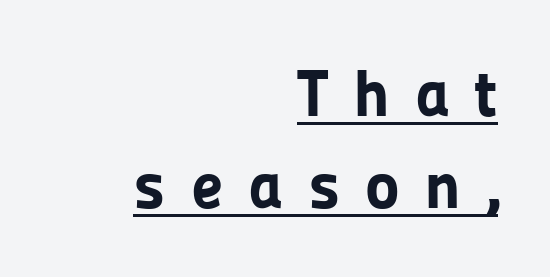
A typesetter would call this leading conventional body-copy spacing. The typography opts for an upright posture over an oblique one. Varying glyph widths throughout — classic text-font behaviour. The sample has been set heavy, in full bold.
